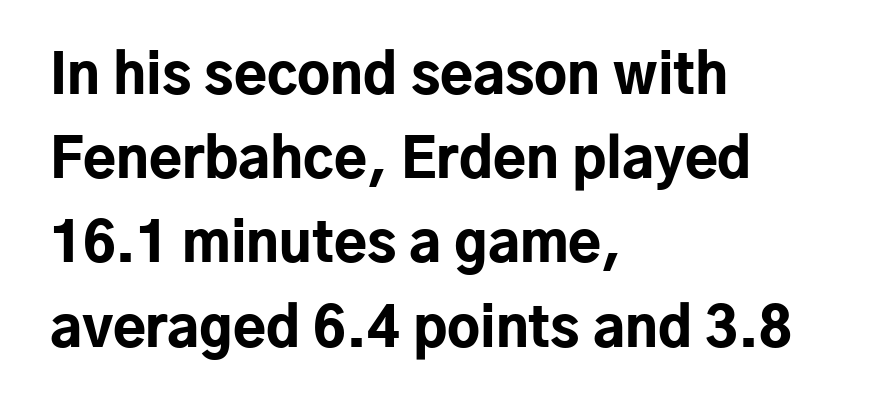
{"serif": "no", "italic": "no", "bold": "yes", "weight": "bold", "width": "normal", "stroke_contrast": "low", "x_height": "medium", "monospaced": "no", "underline": "no", "align": "left", "line_spacing": "normal", "line_spacing_ratio": 1.56, "letter_spacing": "normal", "letter_spacing_em": 0.0, "glyph_px": 54}
